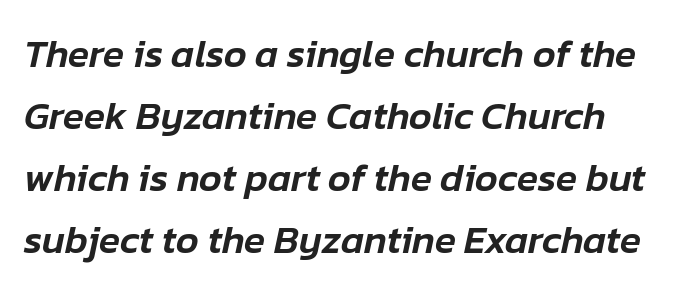
Descender tails drop into unmarked territory. What stands out about the letter spacing? Nothing — it is the standard amount. Here the designer chose a conventional face with non-uniform glyph widths. Summary of vertical rhythm: regular, with standard interline spacing. The whole block is typeset with a tilt.
